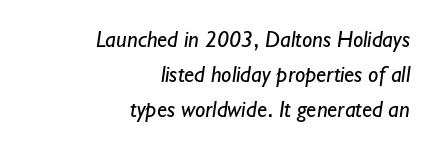
Q: Is the text bold? A: No.
Q: Is the text underlined? A: No.
Q: How is the paragraph aligned? A: Right-aligned.
Q: Is the spacing between letters normal or unusually wide? A: Normal.
Q: Is the spacing between lines tight, normal or loose? A: Normal.
